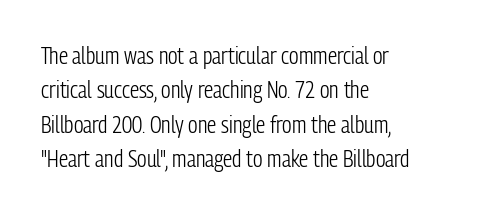
{"italic": "no", "bold": "no", "underline": "no", "align": "left", "line_spacing": "normal", "line_spacing_ratio": 1.49, "letter_spacing": "normal", "letter_spacing_em": 0.0, "glyph_px": 23}
